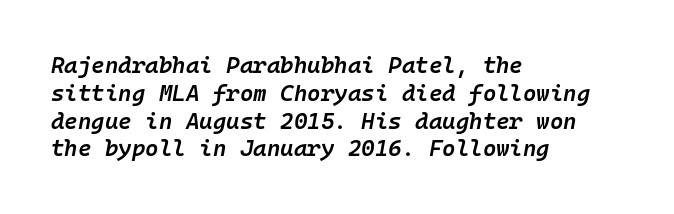
Q: Is the text bold? A: Semi-bold.
Q: Is the text italic (slanted)? A: Yes, it leans right by about 10 degrees.
Q: Is the text underlined? A: No.
Q: How is the paragraph aligned? A: Left-aligned.
Q: Is the spacing between letters normal or unusually wide? A: Normal.
